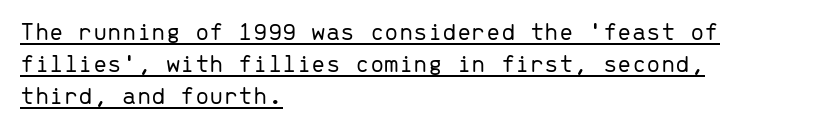
{"italic": "no", "bold": "no", "underline": "yes", "align": "left", "line_spacing_ratio": 1.24, "letter_spacing": "normal", "letter_spacing_em": 0.0, "glyph_px": 26}
